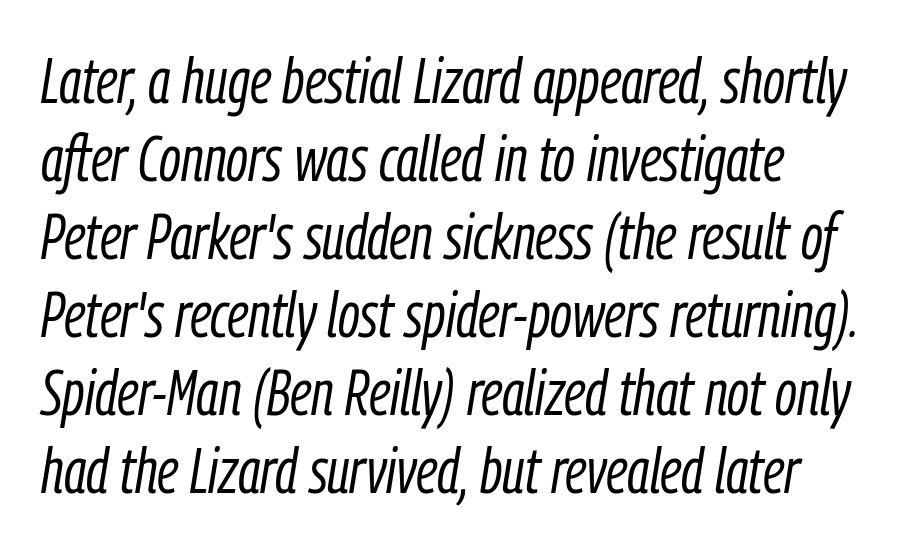
This sample uses plain, unmodified letter spacing. The baseline area is clear. Stroke mass is kept to a normal reading level or below. You can tell it's italic because the verticals aren't actually vertical. The rendering uses natural spacing where letterforms have individual widths.
